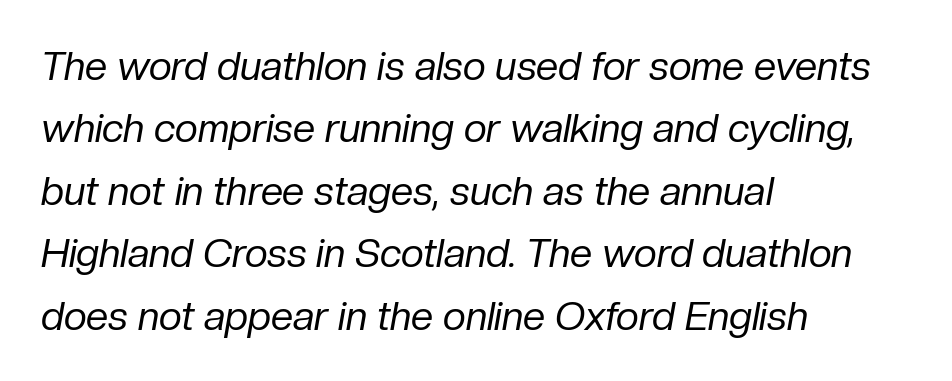
The image shows 40 px regular-weight type, italic (leaning right); set left-aligned, normal line spacing (1.56x), normal letter spacing, not underlined; low stroke contrast and a medium x-height.
